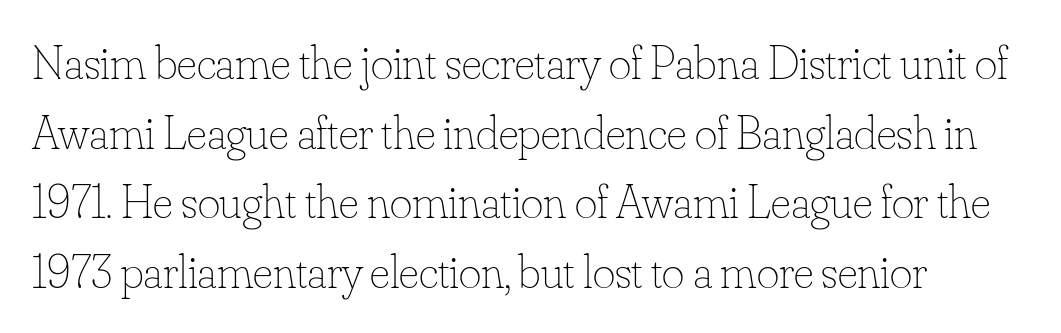
There is no visible air inserted between adjacent glyphs. Each letter keeps its own natural width here, so spacing adapts to shape. Style check: upright. Nothing heavy about these letters — not bold at all. All the whitespace from short lines collects on the right.
